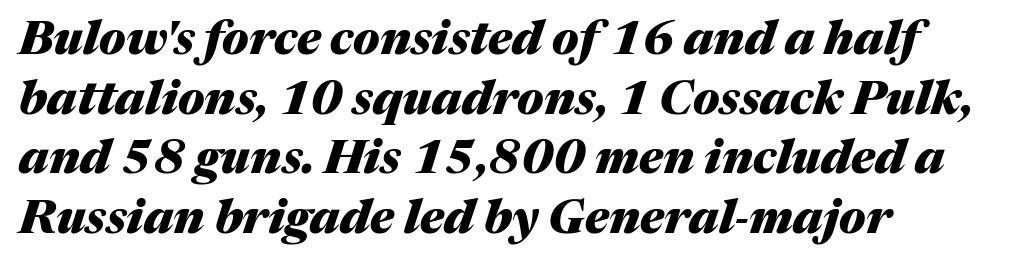
Descender tails drop into unmarked territory. The text carries the slant typical of an italic or oblique font. Each line starts at the same left margin while the right side varies. Proportional: the letters do not fall into vertical columns. Each word holds together tightly as a unit, with standard inter-letter gaps. The font is running at its bold setting.
